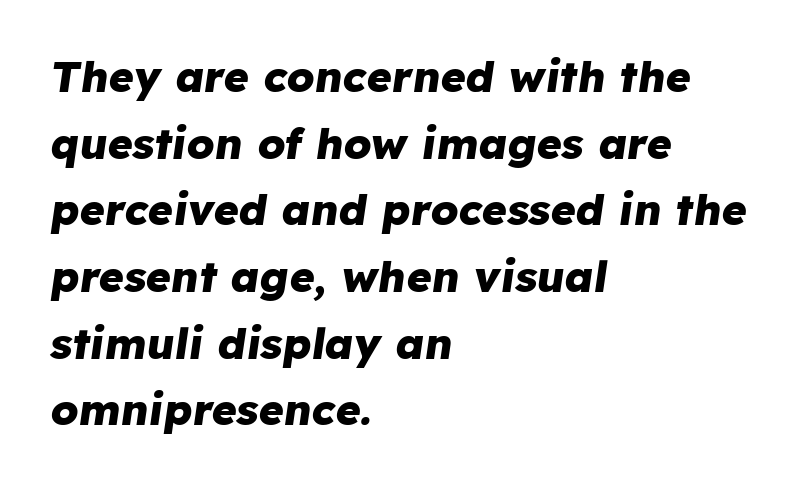
{"italic": "yes", "lean": "right", "slant_degrees": 8, "bold": "yes", "weight": "heavy", "width": "normal", "stroke_contrast": "low", "x_height": "medium", "monospaced": "no", "underline": "no", "align": "left", "line_spacing": "normal", "line_spacing_ratio": 1.55, "letter_spacing": "normal", "letter_spacing_em": 0.0, "glyph_px": 43}
